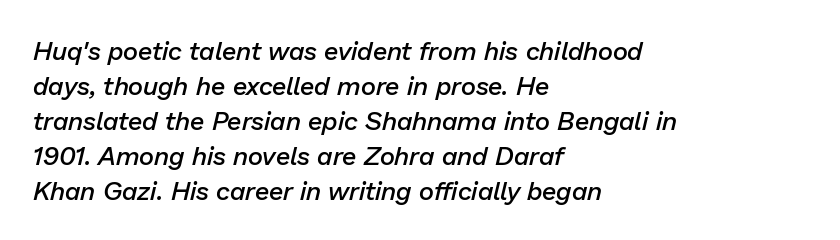
The image shows 26 px text type, italic (leaning right); set left-aligned, normal line spacing (1.35x), normal letter spacing, not underlined.
